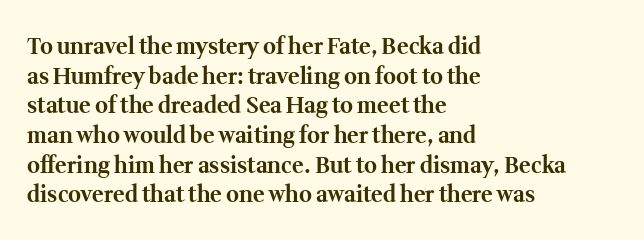
Caption: standard tracking, unaltered. Bold? Absolutely — the strokes are thick and heavy. Where is the straight margin? On the left. The line-height multiplier appears to be the usual default. Underlining? Definitely not there. Upright lettering throughout.
